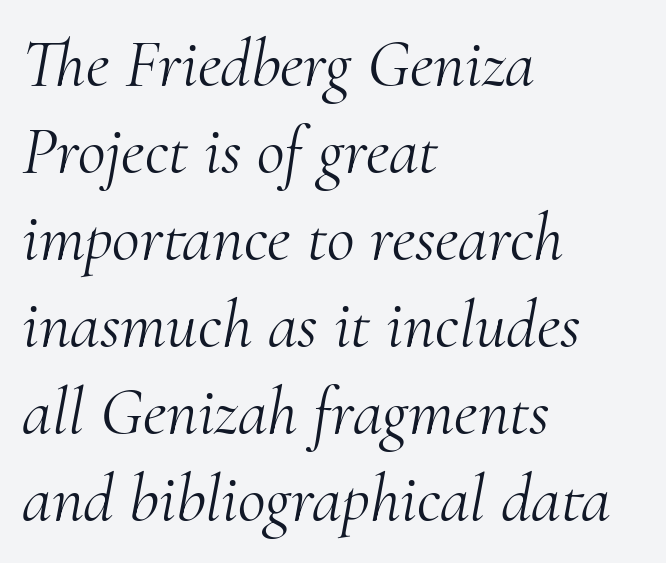
Q: Is the text bold? A: No.
Q: Is the text italic (slanted)? A: Yes, it leans right by about 10 degrees.
Q: Is the typeface a serif or a sans-serif typeface? A: Serif.
Q: Is the text underlined? A: No.
Q: How is the paragraph aligned? A: Left-aligned.
Q: Is the spacing between letters normal or unusually wide? A: Normal.
Q: Is the spacing between lines tight, normal or loose? A: Normal.
Q: Width (condensed, normal, or wide)? A: Normal.
Q: Stroke contrast? A: Medium.
Q: x-height? A: Small.
Q: Monospaced? A: No.
